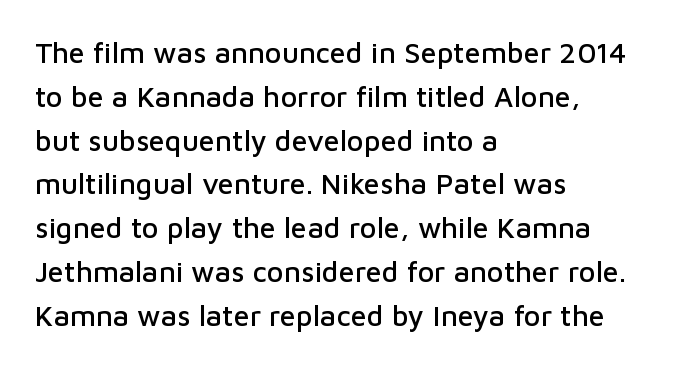
The image shows 29 px sans-serif type, upright; set left-aligned, normal line spacing (1.51x), normal letter spacing, not underlined; low stroke contrast and a medium x-height.
